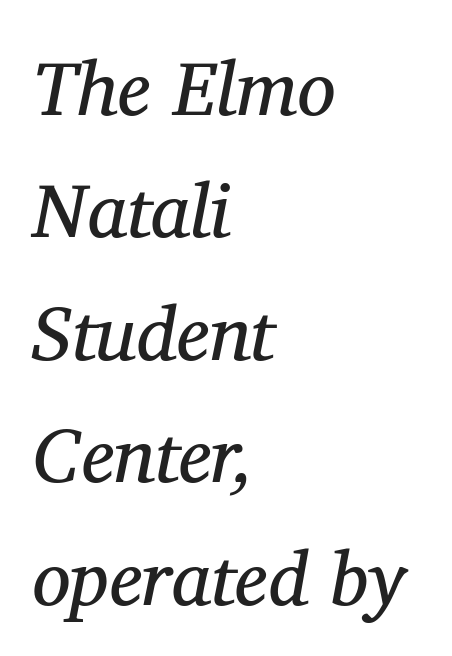
Descender tails drop into unmarked territory. Where is the straight margin? On the left. Here the designer chose a conventional face with non-uniform glyph widths. Standard letterfit; no display-style spreading of the glyphs. The space between consecutive lines is moderate.
